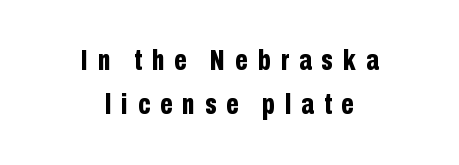
{"serif": "no", "italic": "no", "bold": "yes", "weight": "bold", "width": "condensed", "stroke_contrast": "low", "x_height": "medium", "monospaced": "no", "underline": "no", "align": "center", "line_spacing": "normal", "line_spacing_ratio": 1.47, "letter_spacing": "wide", "letter_spacing_em": 0.33, "glyph_px": 30}
